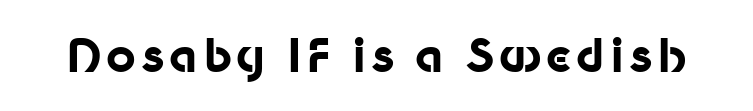
The image shows 46 px bold sans-serif type, upright; set not underlined; low stroke contrast and a medium x-height.
